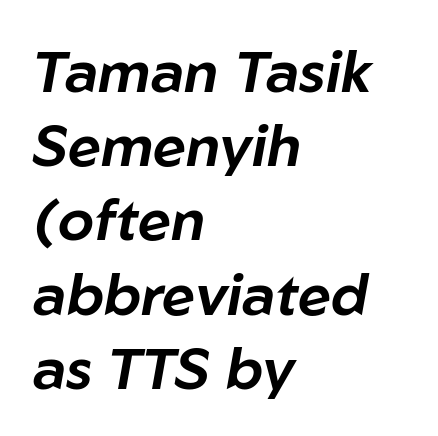
Each row of text sits above clean, open space. Summary of vertical rhythm: regular, with standard interline spacing. This sample is left-justified, so line endings fall wherever the words run out. Slant detected: the letters are inclined.
